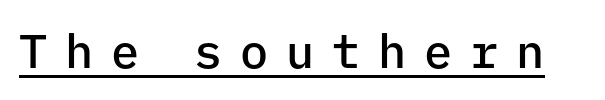
The image shows 47 px semibold sans-serif type, upright, monospaced; set unusually wide letter spacing (+0.38 em), underlined; low stroke contrast and a medium x-height.
